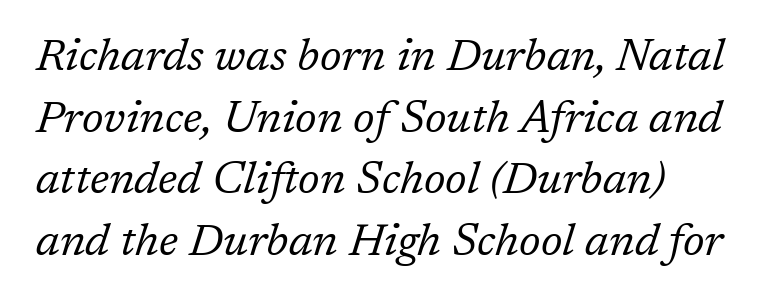
The face used here is proportionally spaced, like ordinary book or web type. A classic flush-left, rag-right setting is used for this passage. The typesetting does not lean heavy: it is not bold. An italicized treatment has been applied to the whole sample. This sample uses plain, unmodified letter spacing. The specimen omits any rule beneath the text block's lines.
